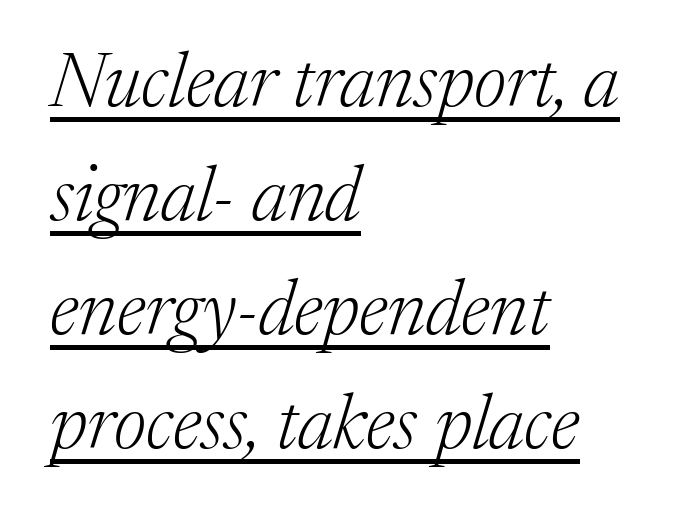
The image shows 76 px light serif type, italic (leaning right); set left-aligned, normal line spacing (1.5x), normal letter spacing, underlined; medium stroke contrast and a medium x-height.
